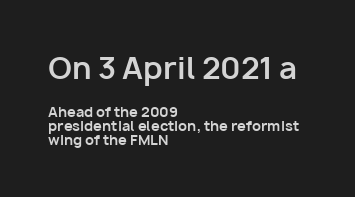
Q: Is the text bold? A: Yes.
Q: Is the text italic (slanted)? A: No, it is upright.
Q: Is the typeface a serif or a sans-serif typeface? A: Sans-serif.
Q: Is the text underlined? A: No.
Q: How is the paragraph aligned? A: Left-aligned.
Q: Is the spacing between letters normal or unusually wide? A: Normal.
Q: Is the spacing between lines tight, normal or loose? A: Tight.
Q: Which block of text is set in a larger size, the first (top) or the second (bottom)? A: The first (top) one.
Q: Width (condensed, normal, or wide)? A: Normal.
Q: Stroke contrast? A: Low.
Q: x-height? A: Medium.
Q: Monospaced? A: No.
